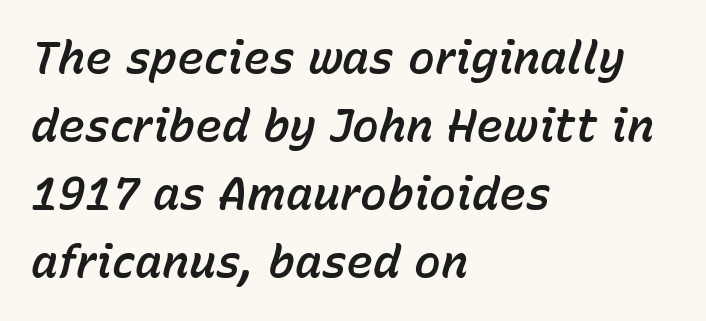
The image shows 45 px text type, italic (leaning right); set left-aligned, normal line spacing (1.51x), normal letter spacing, not underlined; low stroke contrast and a medium x-height.
